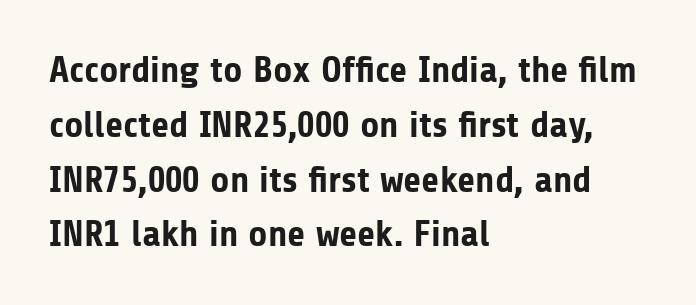
The image shows 37 px bold sans-serif type, upright; set left-aligned, normal line spacing (1.48x), normal letter spacing, not underlined; low stroke contrast and a medium x-height.
